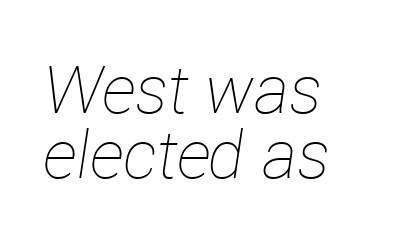
Q: Is the text bold? A: No.
Q: Is the text italic (slanted)? A: Yes, it leans right by about 12 degrees.
Q: Is the text underlined? A: No.
Q: How is the paragraph aligned? A: Left-aligned.
Q: Is the spacing between letters normal or unusually wide? A: Normal.
Q: Is the spacing between lines tight, normal or loose? A: Tight.
Q: Width (condensed, normal, or wide)? A: Normal.
Q: Stroke contrast? A: Low.
Q: x-height? A: Medium.
Q: Monospaced? A: No.
